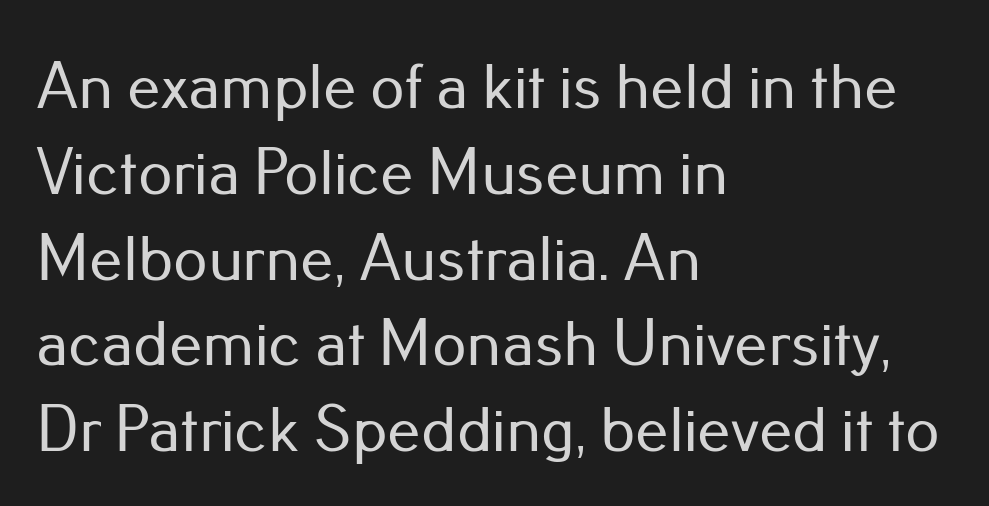
{"serif": "no", "italic": "no", "width": "normal", "stroke_contrast": "low", "x_height": "small", "monospaced": "no", "underline": "no", "align": "left", "line_spacing": "normal", "line_spacing_ratio": 1.28, "letter_spacing": "normal", "letter_spacing_em": 0.0, "glyph_px": 67}
